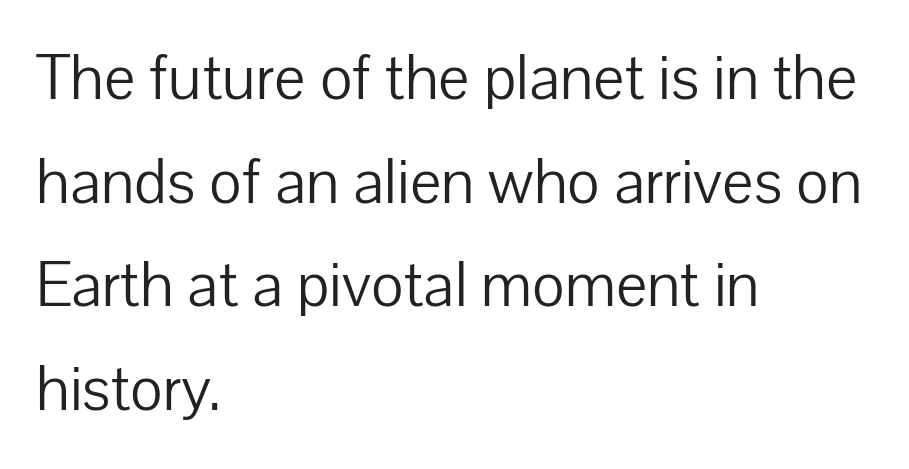
The font family rendered here belongs to the sans-serif group. The rendering uses a moderate line-height, typical for paragraphs. The rendering keeps characters at their native spacing. The strokes are not fattened; the text isn't bold. This rendering uses left alignment, leaving the right contour irregular. Check the space under the baseline: it is left empty.
